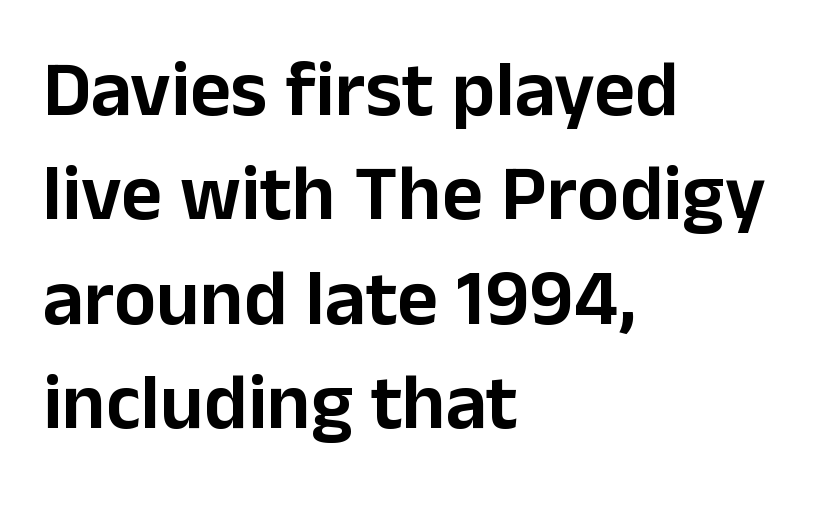
{"serif": "no", "italic": "no", "width": "normal", "stroke_contrast": "low", "x_height": "medium", "monospaced": "no", "underline": "no", "align": "left", "line_spacing": "normal", "line_spacing_ratio": 1.32, "letter_spacing": "normal", "letter_spacing_em": 0.0, "glyph_px": 79}
